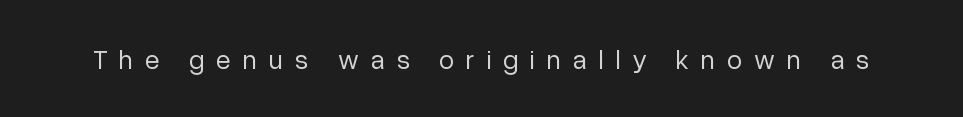
The image shows 27 px text type, upright; set unusually wide letter spacing (+0.44 em), not underlined.
